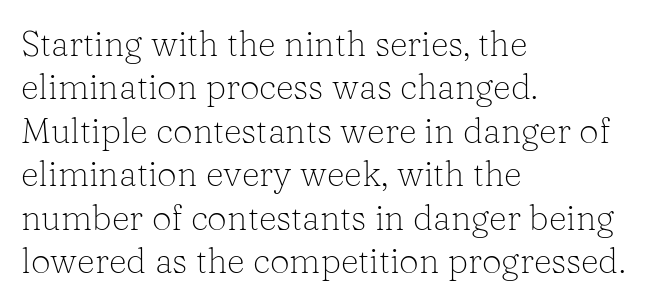
Q: Is the text bold? A: No.
Q: Is the text italic (slanted)? A: No, it is upright.
Q: Is the typeface a serif or a sans-serif typeface? A: Serif.
Q: Is the text underlined? A: No.
Q: How is the paragraph aligned? A: Left-aligned.
Q: Is the spacing between letters normal or unusually wide? A: Normal.
Q: Width (condensed, normal, or wide)? A: Normal.
Q: Stroke contrast? A: Low.
Q: x-height? A: Medium.
Q: Monospaced? A: No.
